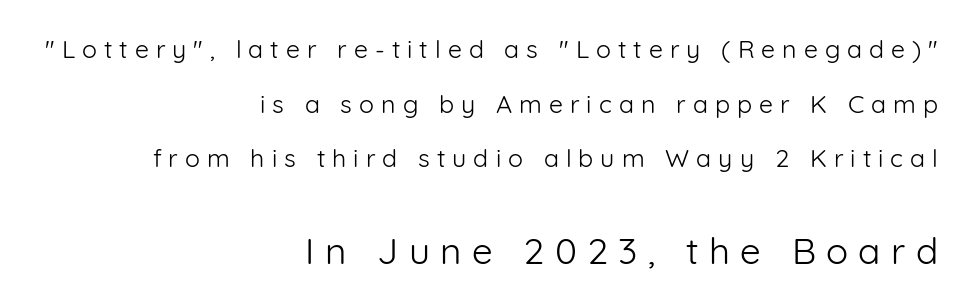
Q: Is the text bold? A: No.
Q: Is the text italic (slanted)? A: No, it is upright.
Q: Is the typeface a serif or a sans-serif typeface? A: Sans-serif.
Q: Is the text underlined? A: No.
Q: How is the paragraph aligned? A: Right-aligned.
Q: Is the spacing between letters normal or unusually wide? A: Unusually wide.
Q: Is the spacing between lines tight, normal or loose? A: Loose.
Q: Which block of text is set in a larger size, the first (top) or the second (bottom)? A: The second (bottom) one.
Q: Width (condensed, normal, or wide)? A: Normal.
Q: Stroke contrast? A: Low.
Q: x-height? A: Medium.
Q: Monospaced? A: No.
